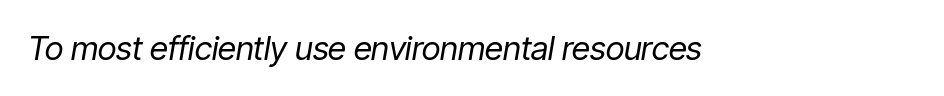
Stems here are at most as thick as an everyday book face. These lines were composed using italics. The passage shown is typed in a proportional face where columns would drift. The foot of each line stays bare and open.
